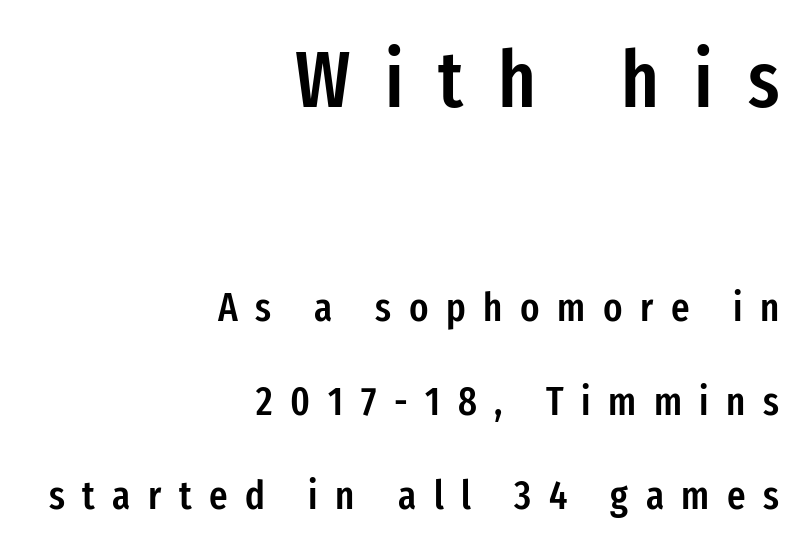
{"serif": "no", "italic": "no", "bold": "semi", "weight": "semibold", "width": "condensed", "stroke_contrast": "low", "x_height": "medium", "monospaced": "no", "underline": "no", "align": "right", "line_spacing": "loose", "line_spacing_ratio": 2.36, "letter_spacing": "wide", "letter_spacing_em": 0.44, "larger_block": "first", "size_ratio": 1.98, "glyph_px": 79}
